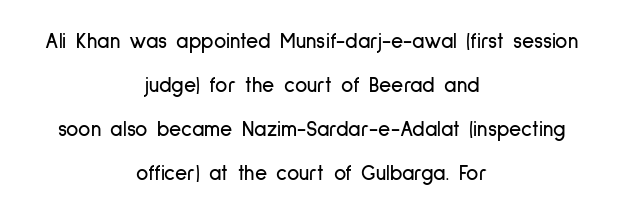
The image shows 21 px text type, upright; set centered, loose line spacing (2.09x), normal letter spacing, not underlined.
